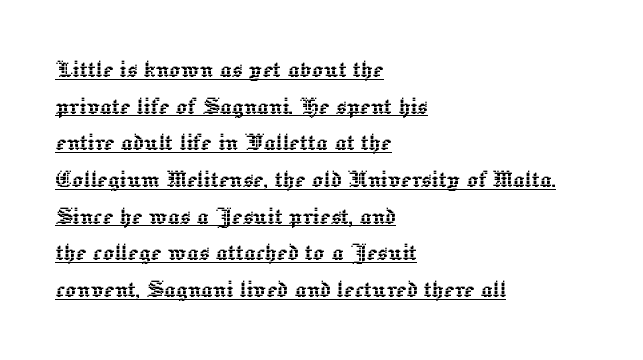
Q: Is the text italic (slanted)? A: No, it is upright.
Q: Is the text underlined? A: Yes.
Q: How is the paragraph aligned? A: Left-aligned.
Q: Is the spacing between letters normal or unusually wide? A: Normal.
Q: Is the spacing between lines tight, normal or loose? A: Normal.
Q: Width (condensed, normal, or wide)? A: Normal.
Q: x-height? A: Medium.
Q: Monospaced? A: No.
